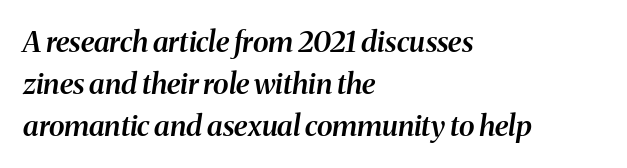
The image shows 29 px semibold serif type, italic (leaning right); set left-aligned, normal line spacing (1.45x), normal letter spacing, not underlined; medium stroke contrast and a medium x-height.
